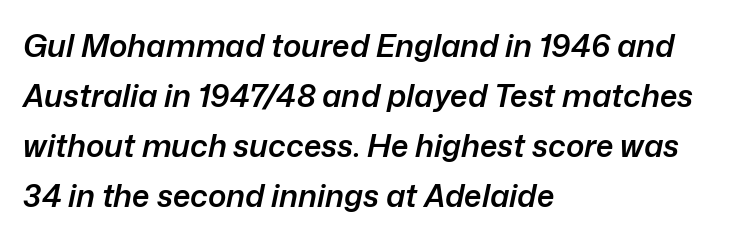
How are the letters spaced? Ordinarily, with no added tracking. The rows are spaced the way most documents space them. Do the characters align in a grid? No, the font is proportional. These lines stack with their left ends in a neat column. Looking at the ascenders, they clearly lean. Glance below the letters and you will spot only blank space.
